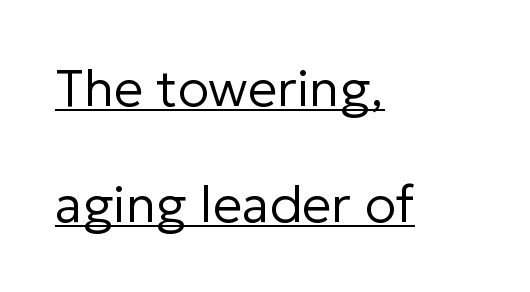
Q: Is the text bold? A: No.
Q: Is the text italic (slanted)? A: No, it is upright.
Q: Is the typeface a serif or a sans-serif typeface? A: Sans-serif.
Q: Is the text underlined? A: Yes.
Q: How is the paragraph aligned? A: Left-aligned.
Q: Is the spacing between letters normal or unusually wide? A: Normal.
Q: Is the spacing between lines tight, normal or loose? A: Loose.
Q: Width (condensed, normal, or wide)? A: Normal.
Q: Stroke contrast? A: Low.
Q: x-height? A: Medium.
Q: Monospaced? A: No.
